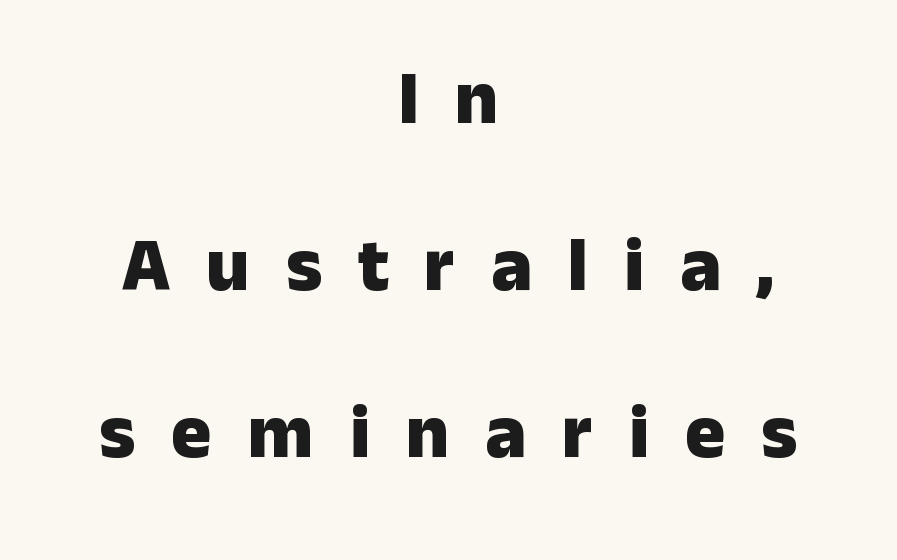
The image shows 76 px heavy sans-serif type, upright; set centered, loose line spacing (2.2x), unusually wide letter spacing (+0.47 em), not underlined; low stroke contrast and a medium x-height.
